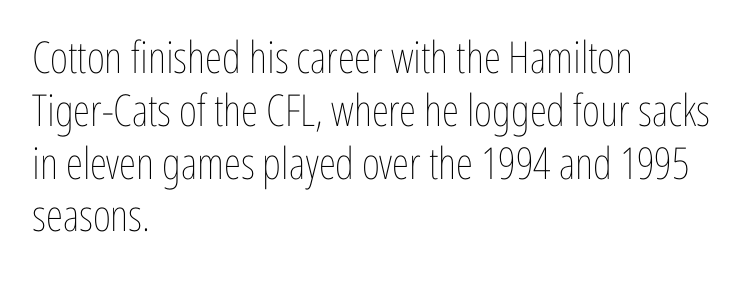
Q: Is the text bold? A: No.
Q: Is the text italic (slanted)? A: No, it is upright.
Q: Is the text underlined? A: No.
Q: How is the paragraph aligned? A: Left-aligned.
Q: Is the spacing between letters normal or unusually wide? A: Normal.
Q: Width (condensed, normal, or wide)? A: Condensed.
Q: Stroke contrast? A: Low.
Q: x-height? A: Medium.
Q: Monospaced? A: No.
